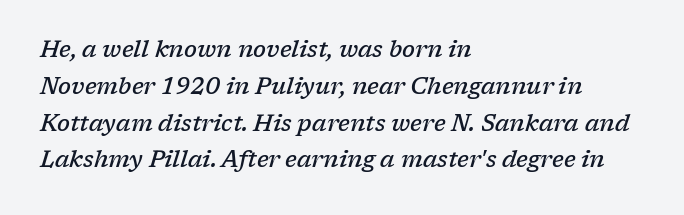
{"italic": "yes", "lean": "right", "slant_degrees": 17, "bold": "semi", "underline": "no", "align": "left", "line_spacing": "normal", "line_spacing_ratio": 1.6, "letter_spacing": "normal", "letter_spacing_em": 0.0, "glyph_px": 23}
